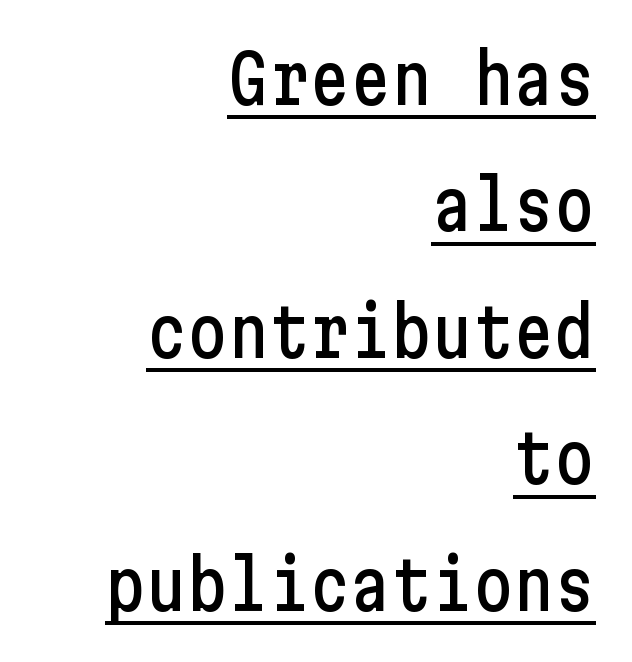
Q: Is the text italic (slanted)? A: No, it is upright.
Q: Is the typeface a serif or a sans-serif typeface? A: Sans-serif.
Q: Is the text underlined? A: Yes.
Q: How is the paragraph aligned? A: Right-aligned.
Q: Is the spacing between letters normal or unusually wide? A: Normal.
Q: Width (condensed, normal, or wide)? A: Condensed.
Q: Stroke contrast? A: Low.
Q: x-height? A: Medium.
